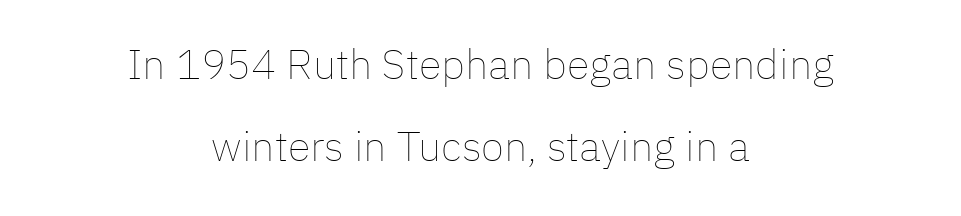
The image shows 42 px thin type, upright; set centered, loose line spacing (1.96x), normal letter spacing, not underlined; low stroke contrast and a medium x-height.
